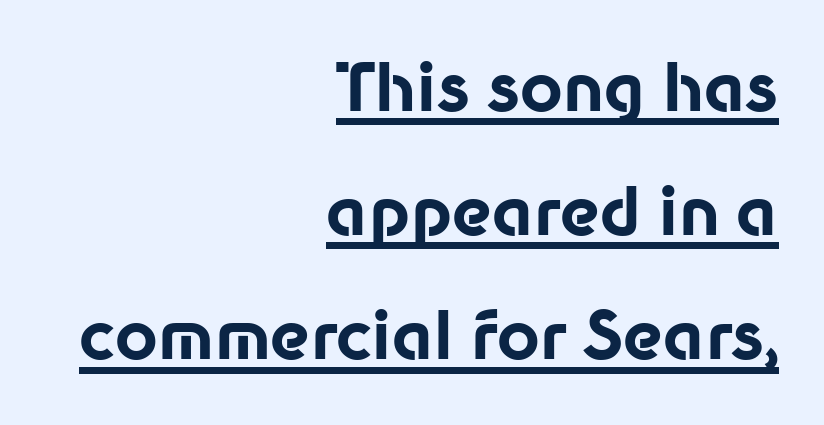
{"serif": "no", "italic": "no", "bold": "yes", "weight": "bold", "width": "normal", "stroke_contrast": "low", "x_height": "medium", "monospaced": "no", "underline": "yes", "align": "right", "line_spacing_ratio": 1.88, "letter_spacing": "normal", "letter_spacing_em": 0.0, "glyph_px": 66}
